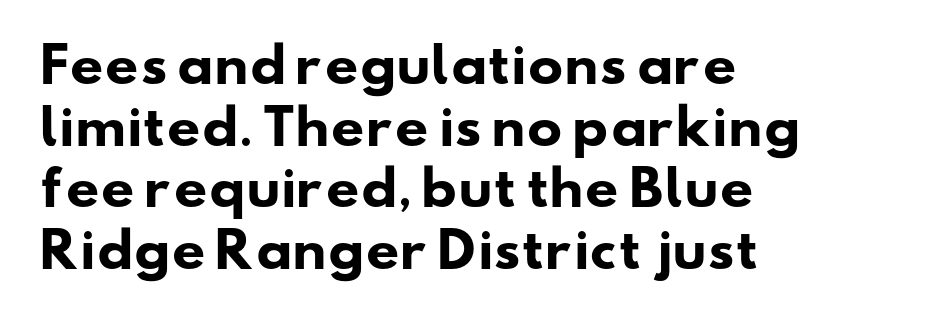
{"serif": "no", "bold": "yes", "weight": "heavy", "width": "wide", "stroke_contrast": "low", "x_height": "small", "monospaced": "no", "underline": "no", "align": "left", "line_spacing": "normal", "line_spacing_ratio": 1.31, "letter_spacing": "normal", "letter_spacing_em": 0.0, "glyph_px": 47}
